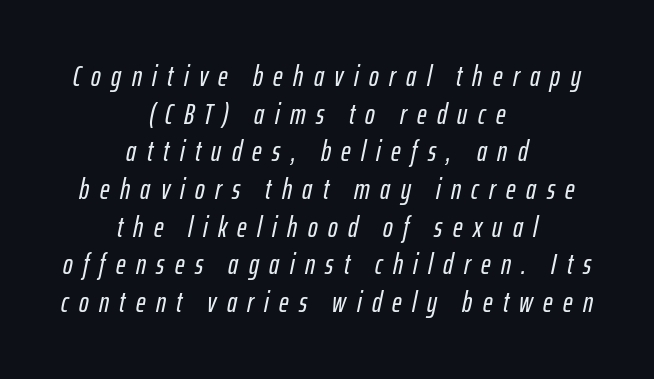
Q: Is the text italic (slanted)? A: Yes, it leans right by about 12 degrees.
Q: Is the text underlined? A: No.
Q: How is the paragraph aligned? A: Centered.
Q: Is the spacing between letters normal or unusually wide? A: Unusually wide.
Q: Is the spacing between lines tight, normal or loose? A: Normal.
Q: Width (condensed, normal, or wide)? A: Condensed.
Q: Stroke contrast? A: Low.
Q: x-height? A: Medium.
Q: Monospaced? A: No.
